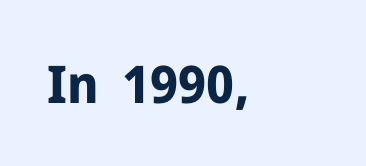
{"serif": "no", "italic": "no", "bold": "yes", "weight": "bold", "width": "normal", "stroke_contrast": "low", "x_height": "medium", "monospaced": "no", "underline": "no", "align": "left", "letter_spacing": "normal", "letter_spacing_em": 0.0, "glyph_px": 52}
